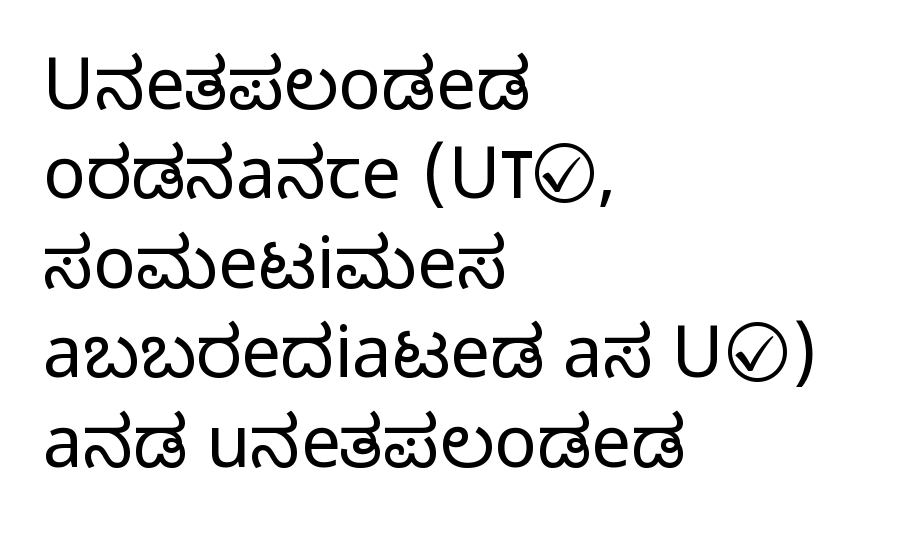
Standard letterfit; no display-style spreading of the glyphs. Weight: not bold — regular or lighter. The space between consecutive lines is moderate. The specimen reads as upright at a glance.
